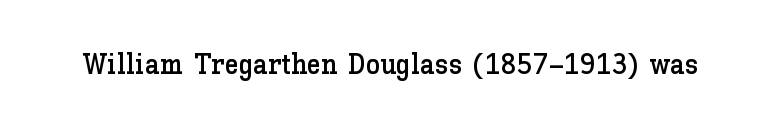
Q: Is the text italic (slanted)? A: No, it is upright.
Q: Is the text underlined? A: No.
Q: Is the spacing between letters normal or unusually wide? A: Normal.
Q: Width (condensed, normal, or wide)? A: Normal.
Q: Stroke contrast? A: Low.
Q: x-height? A: Medium.
Q: Monospaced? A: No.
